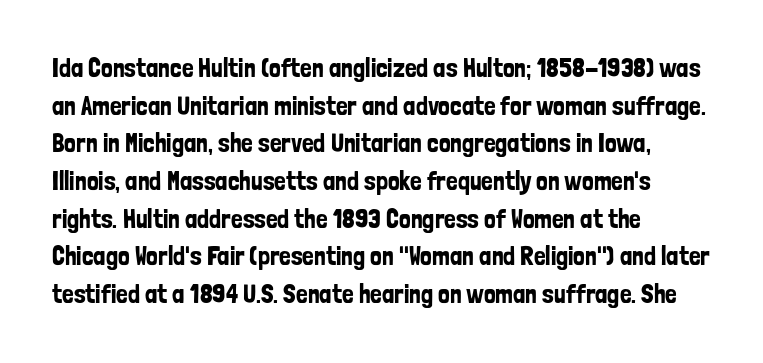
Which margin do the lines hug? The left one — the right edge is uneven. This sample uses plain, unmodified letter spacing. Glance below the letters and you will spot only blank space. Baseline-to-baseline distance is the conventional proportion of letter height.
